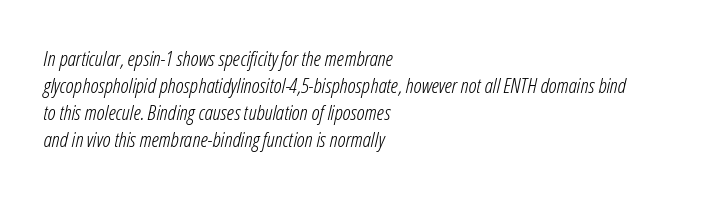
The image shows 21 px text type, italic (leaning right); set left-aligned, normal line spacing (1.29x), normal letter spacing, not underlined.
